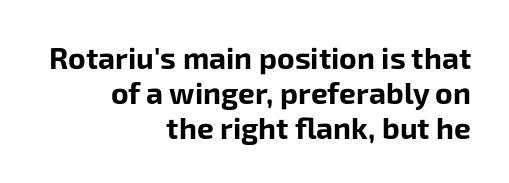
Q: Is the text bold? A: Yes.
Q: Is the text italic (slanted)? A: No, it is upright.
Q: Is the typeface a serif or a sans-serif typeface? A: Sans-serif.
Q: Is the text underlined? A: No.
Q: How is the paragraph aligned? A: Right-aligned.
Q: Is the spacing between letters normal or unusually wide? A: Normal.
Q: Width (condensed, normal, or wide)? A: Normal.
Q: Stroke contrast? A: Low.
Q: x-height? A: Medium.
Q: Monospaced? A: No.
